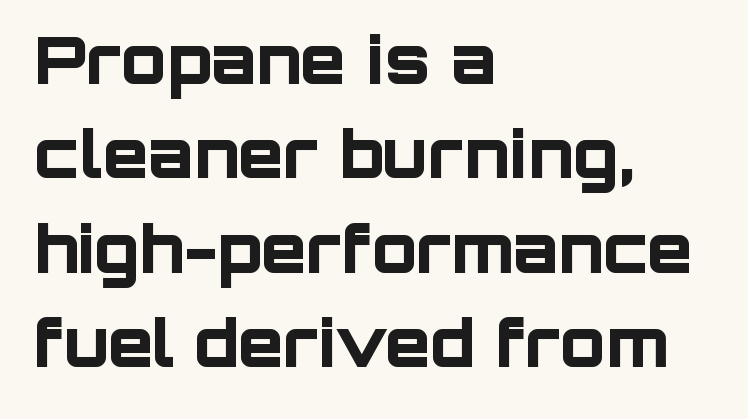
{"serif": "no", "italic": "no", "bold": "yes", "weight": "bold", "width": "normal", "stroke_contrast": "low", "x_height": "large", "monospaced": "no", "underline": "no", "align": "left", "line_spacing": "normal", "line_spacing_ratio": 1.43, "letter_spacing": "normal", "letter_spacing_em": 0.0, "glyph_px": 66}
